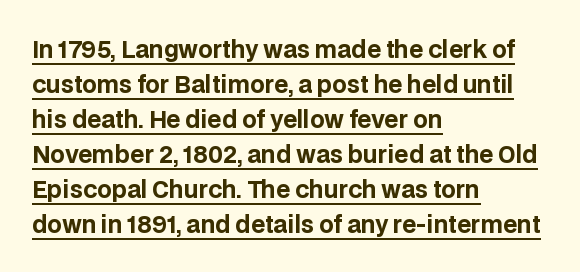
Strong, thick strokes mark this as bold type. If you drew a line through each stem, it would be perfectly vertical. The passage shown has conventional tracking throughout. Typeset ragged right — the left edge is the straight one.
